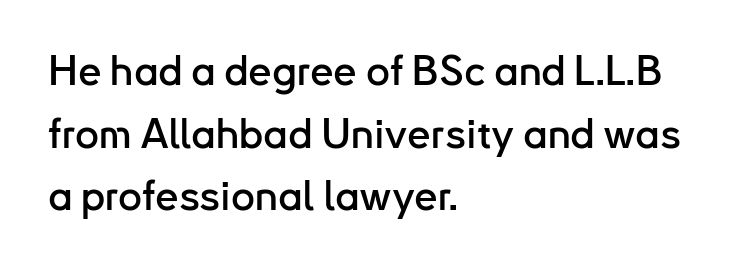
The image shows 42 px sans-serif type, upright; set left-aligned, normal line spacing (1.49x), normal letter spacing, not underlined; low stroke contrast and a small x-height.
